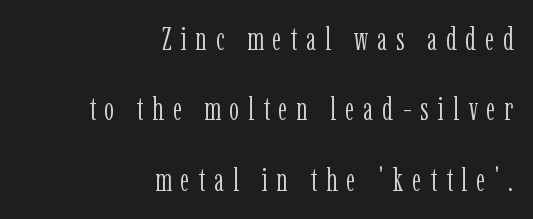
The image shows 31 px light, condensed serif type, upright; set right-aligned, loose line spacing (2.27x), unusually wide letter spacing (+0.29 em), not underlined; low stroke contrast and a medium x-height.
